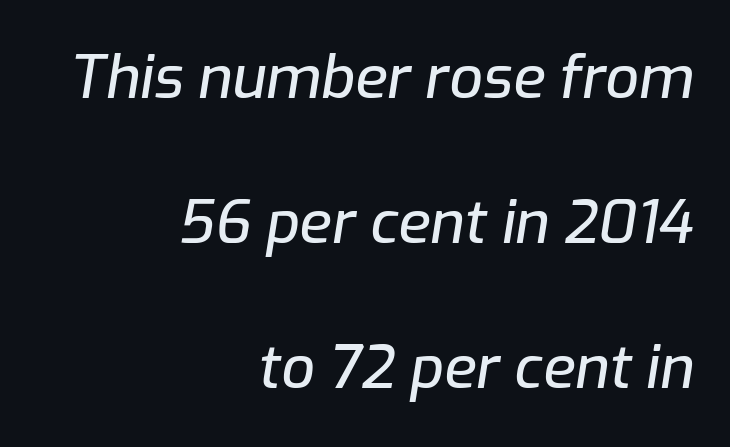
Q: Is the text italic (slanted)? A: Yes, it leans right by about 9 degrees.
Q: Is the text underlined? A: No.
Q: How is the paragraph aligned? A: Right-aligned.
Q: Is the spacing between letters normal or unusually wide? A: Normal.
Q: Is the spacing between lines tight, normal or loose? A: Loose.
Q: Width (condensed, normal, or wide)? A: Normal.
Q: Stroke contrast? A: Low.
Q: x-height? A: Medium.
Q: Monospaced? A: No.
